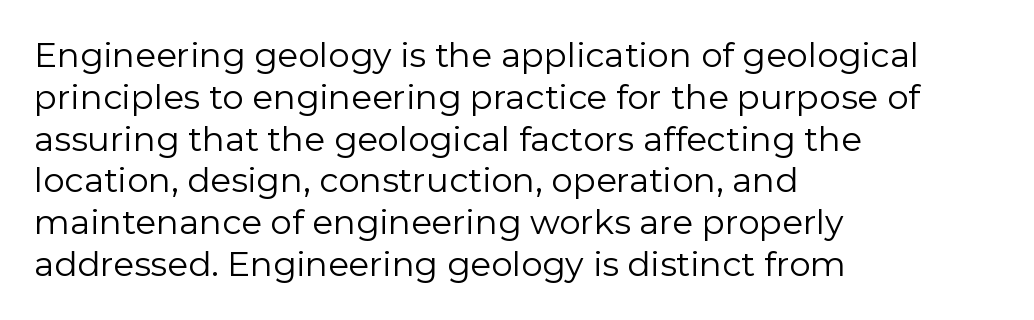
Q: Is the text bold? A: No.
Q: Is the text italic (slanted)? A: No, it is upright.
Q: Is the typeface a serif or a sans-serif typeface? A: Sans-serif.
Q: Is the text underlined? A: No.
Q: How is the paragraph aligned? A: Left-aligned.
Q: Is the spacing between letters normal or unusually wide? A: Normal.
Q: Width (condensed, normal, or wide)? A: Normal.
Q: Stroke contrast? A: Low.
Q: x-height? A: Medium.
Q: Monospaced? A: No.
